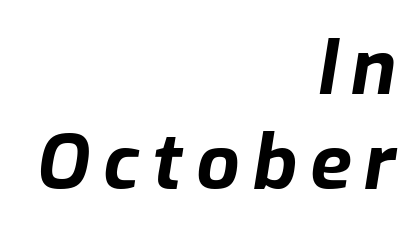
The font is running at its bold setting. In terms of posture, this sample is oblique. Students, observe: this is what conventionally led text looks like. Type without underlining. Line endings align vertically; line beginnings do not.
